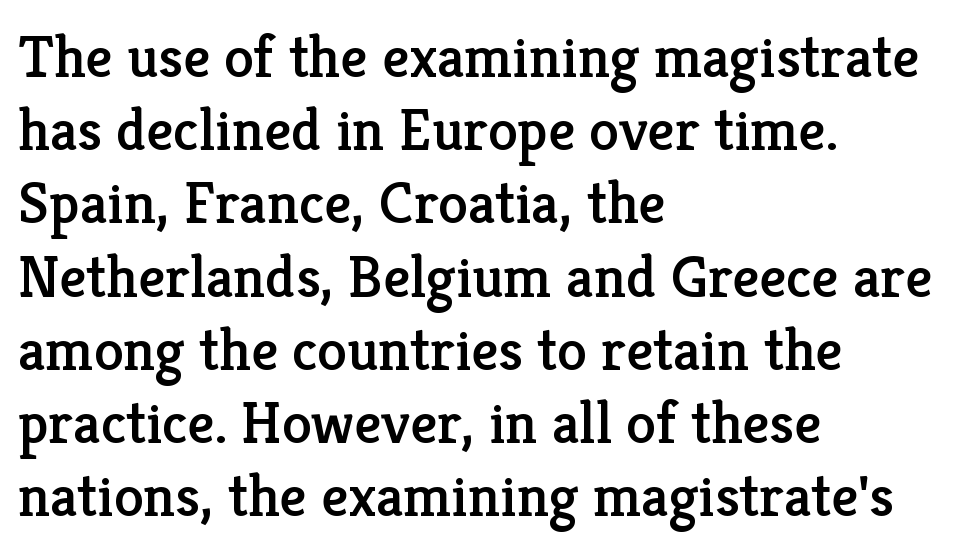
The image shows 60 px serif type, upright; set left-aligned, line spacing 1.22x, normal letter spacing, not underlined; low stroke contrast and a medium x-height.
